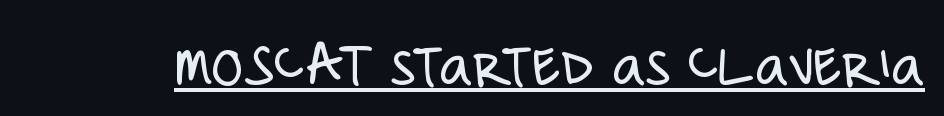
A typesetter would mark this as roman, not italic. Underlining? Definitely there. The typeface has the unassuming heft of standard copy or less. The passage shown is typeset with a sans-serif family. The gaps between neighbouring characters are ordinary and unremarkable. A typesetter would call this proportional, since set widths differ per character.
